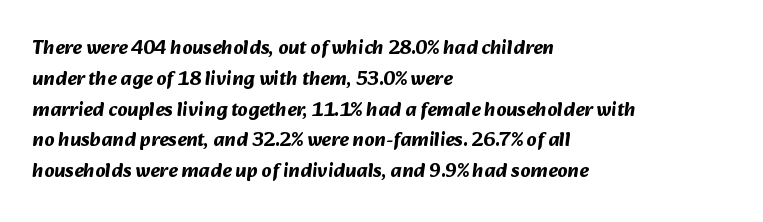
The image shows 20 px bold type; set left-aligned, normal line spacing (1.54x), normal letter spacing, not underlined.
